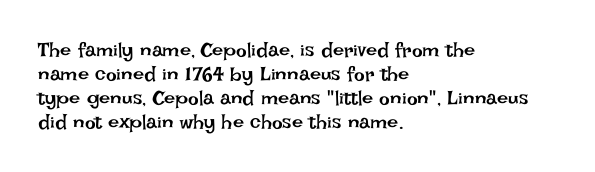
Q: Is the text bold? A: No.
Q: Is the text italic (slanted)? A: No, it is upright.
Q: Is the text underlined? A: No.
Q: How is the paragraph aligned? A: Left-aligned.
Q: Is the spacing between letters normal or unusually wide? A: Normal.
